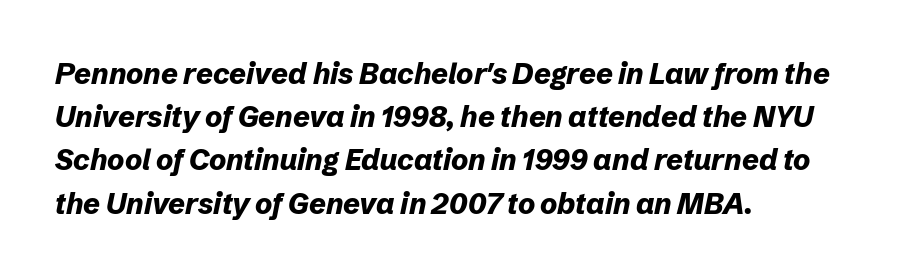
{"italic": "yes", "lean": "right", "slant_degrees": 12, "bold": "yes", "weight": "bold", "width": "normal", "stroke_contrast": "low", "x_height": "medium", "monospaced": "no", "underline": "no", "align": "left", "line_spacing": "normal", "line_spacing_ratio": 1.49, "letter_spacing": "normal", "letter_spacing_em": 0.0, "glyph_px": 29}
